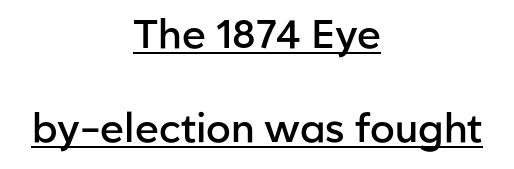
{"serif": "no", "italic": "no", "bold": "semi", "weight": "semibold", "width": "normal", "stroke_contrast": "low", "x_height": "medium", "monospaced": "no", "underline": "yes", "align": "center", "line_spacing": "loose", "line_spacing_ratio": 2.35, "letter_spacing": "normal", "letter_spacing_em": 0.0, "glyph_px": 40}
